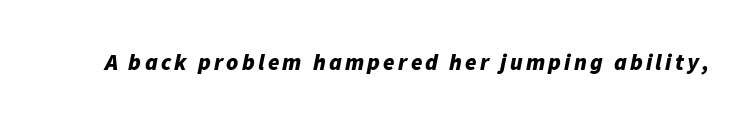
Q: Is the text bold? A: Yes.
Q: Is the text italic (slanted)? A: Yes, it leans right by about 11 degrees.
Q: Is the text underlined? A: No.
